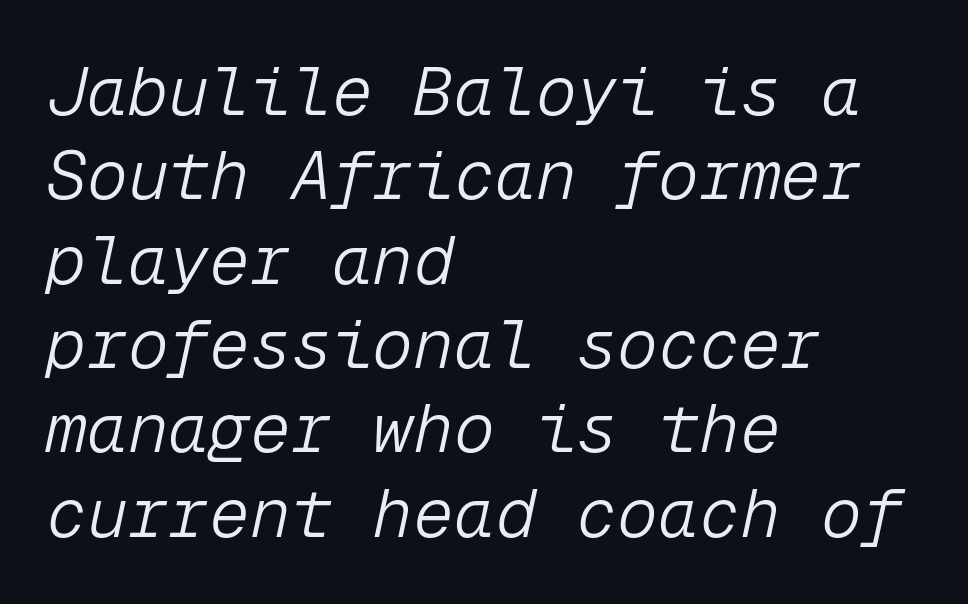
The image shows 68 px light type, italic (leaning right), monospaced; set left-aligned, line spacing 1.24x, normal letter spacing, not underlined; low stroke contrast and a medium x-height.
